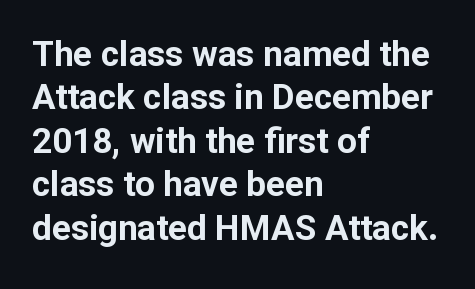
{"serif": "no", "italic": "no", "bold": "yes", "weight": "bold", "width": "normal", "stroke_contrast": "low", "x_height": "medium", "monospaced": "no", "underline": "no", "align": "left", "line_spacing_ratio": 1.24, "letter_spacing": "normal", "letter_spacing_em": 0.0, "glyph_px": 35}
